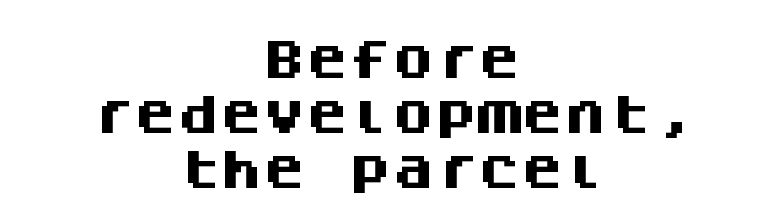
Q: Is the text bold? A: Yes.
Q: Is the text italic (slanted)? A: No, it is upright.
Q: Is the typeface a serif or a sans-serif typeface? A: Sans-serif.
Q: Is the text underlined? A: No.
Q: How is the paragraph aligned? A: Centered.
Q: Is the spacing between letters normal or unusually wide? A: Normal.
Q: Is the spacing between lines tight, normal or loose? A: Normal.
Q: Width (condensed, normal, or wide)? A: Normal.
Q: Stroke contrast? A: Medium.
Q: x-height? A: Large.
Q: Monospaced? A: Yes.
